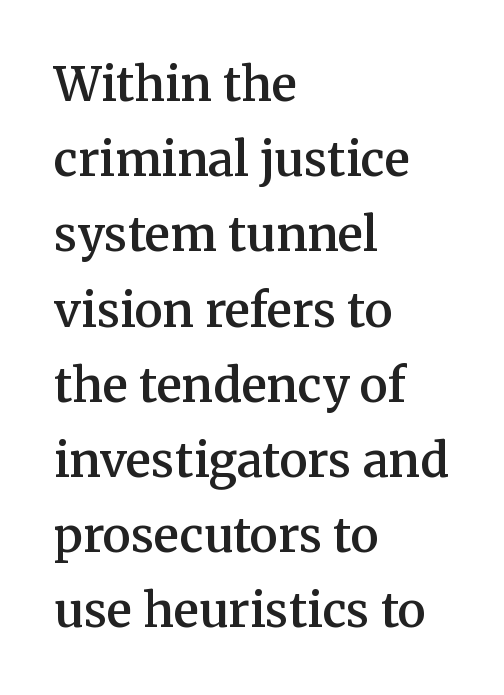
The image shows 47 px semibold serif type, upright; set left-aligned, normal line spacing (1.6x), normal letter spacing, not underlined; medium stroke contrast and a medium x-height.
